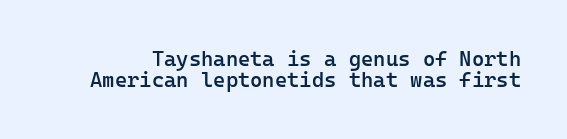
The image shows 21 px text type, upright; set tight line spacing (1.01x), normal letter spacing, not underlined.
